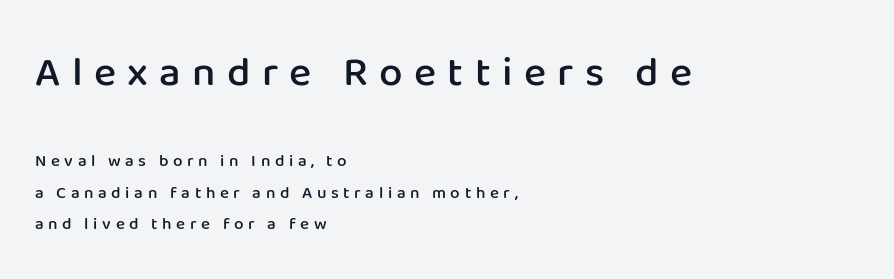
{"serif": "no", "italic": "no", "bold": "semi", "weight": "semibold", "width": "normal", "stroke_contrast": "low", "x_height": "medium", "monospaced": "no", "underline": "no", "align": "left", "line_spacing_ratio": 1.83, "letter_spacing": "wide", "letter_spacing_em": 0.27, "larger_block": "first", "size_ratio": 2.47, "glyph_px": 42}
